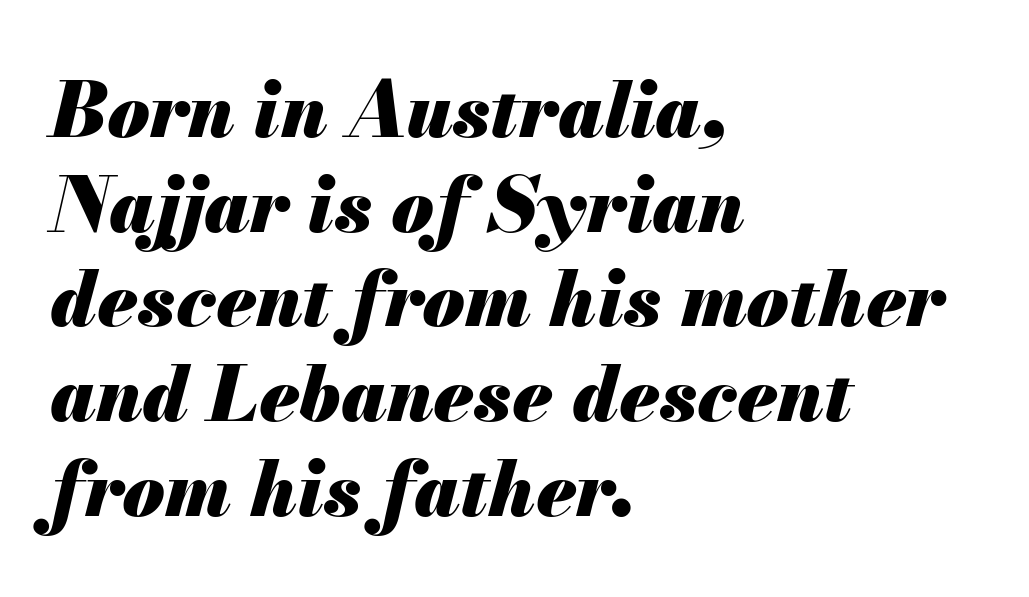
How are the letters spaced? Ordinarily, with no added tracking. Descenders hang freely into open space. These lines carry a lot of weight — the face is fully bold. This sample is left-justified, so line endings fall wherever the words run out. Spacing verdict: proportional, widths tailored to each character. The whole block is typeset with a tilt.
